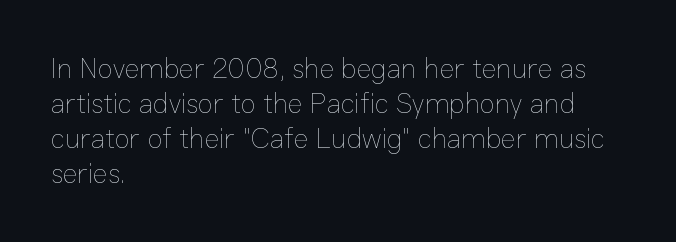
The image shows 28 px thin type, upright; set left-aligned, normal line spacing (1.25x), normal letter spacing, not underlined; low stroke contrast and a medium x-height.
